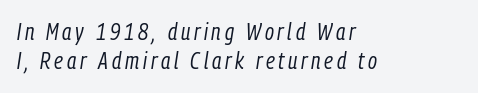
The image shows 23 px text type, italic (leaning right); set left-aligned, normal line spacing (1.27x), not underlined.
